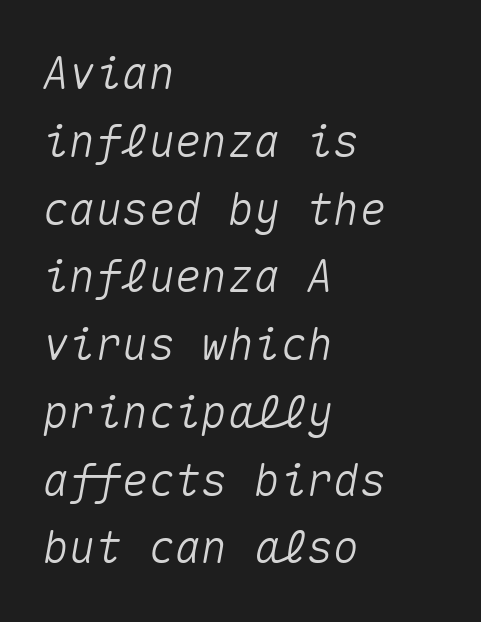
Q: Is the text italic (slanted)? A: Yes, it leans right by about 10 degrees.
Q: Is the text underlined? A: No.
Q: How is the paragraph aligned? A: Left-aligned.
Q: Is the spacing between letters normal or unusually wide? A: Normal.
Q: Is the spacing between lines tight, normal or loose? A: Normal.
Q: Width (condensed, normal, or wide)? A: Normal.
Q: Stroke contrast? A: Medium.
Q: x-height? A: Medium.
Q: Monospaced? A: Yes.
